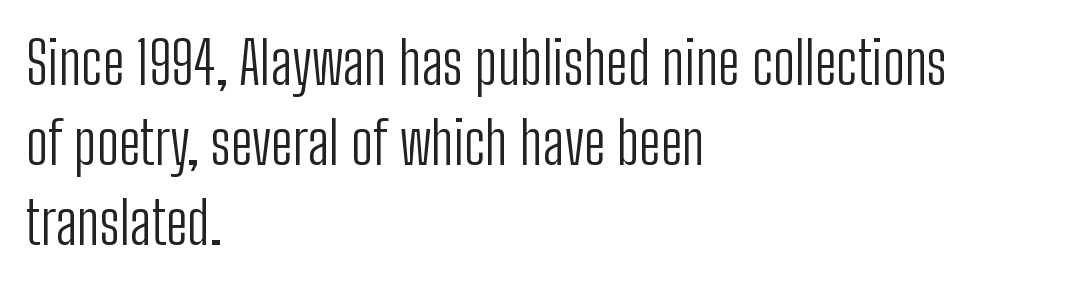
The image shows 59 px light, condensed sans-serif type, upright; set left-aligned, normal line spacing (1.36x), normal letter spacing, not underlined; low stroke contrast and a medium x-height.
